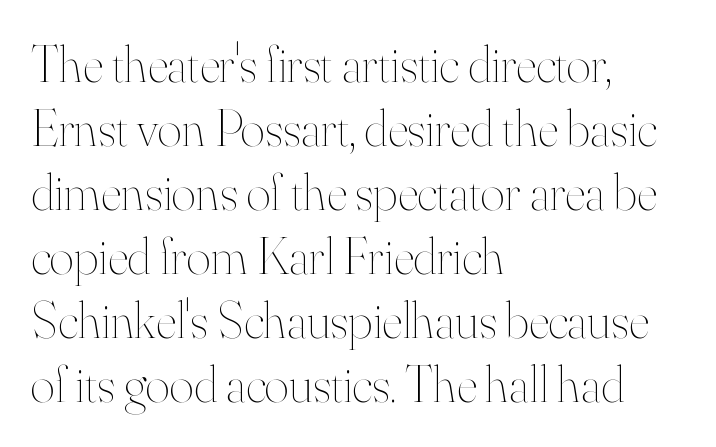
{"italic": "no", "bold": "no", "weight": "thin", "width": "normal", "stroke_contrast": "high", "x_height": "small", "monospaced": "no", "underline": "no", "align": "left", "line_spacing_ratio": 1.23, "letter_spacing": "normal", "letter_spacing_em": 0.0, "glyph_px": 52}
